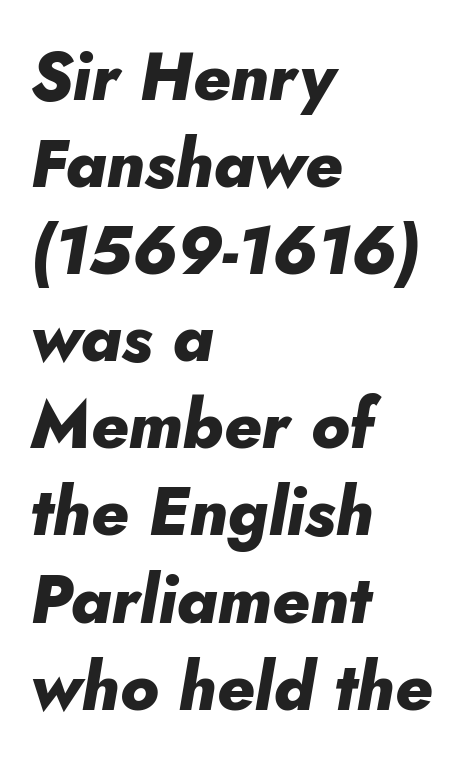
{"italic": "yes", "lean": "right", "slant_degrees": 10, "bold": "yes", "weight": "heavy", "width": "normal", "stroke_contrast": "low", "x_height": "small", "monospaced": "no", "underline": "no", "align": "left", "line_spacing": "normal", "line_spacing_ratio": 1.3, "letter_spacing": "normal", "letter_spacing_em": 0.0, "glyph_px": 67}
